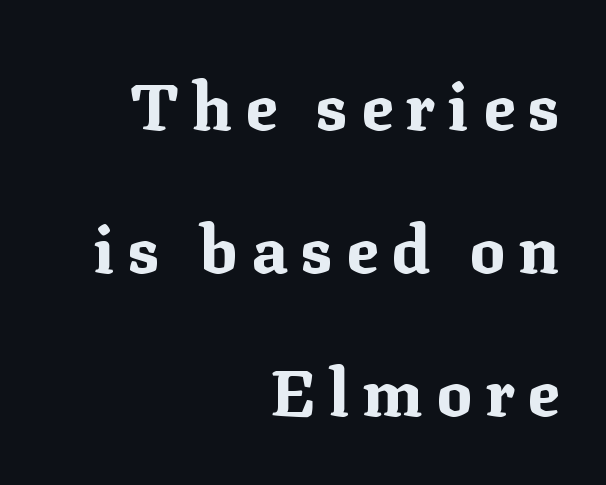
These lines have a slow, spaced-out rhythm from letter to letter. Notice the wide empty band between every row — that's loose leading. Leftover space on each line is placed entirely before the opening word. A typesetter would mark this as roman, not italic. Does the type have serifs? Yes, each stem ends in a small foot. Check the space under the baseline: it is left empty.
